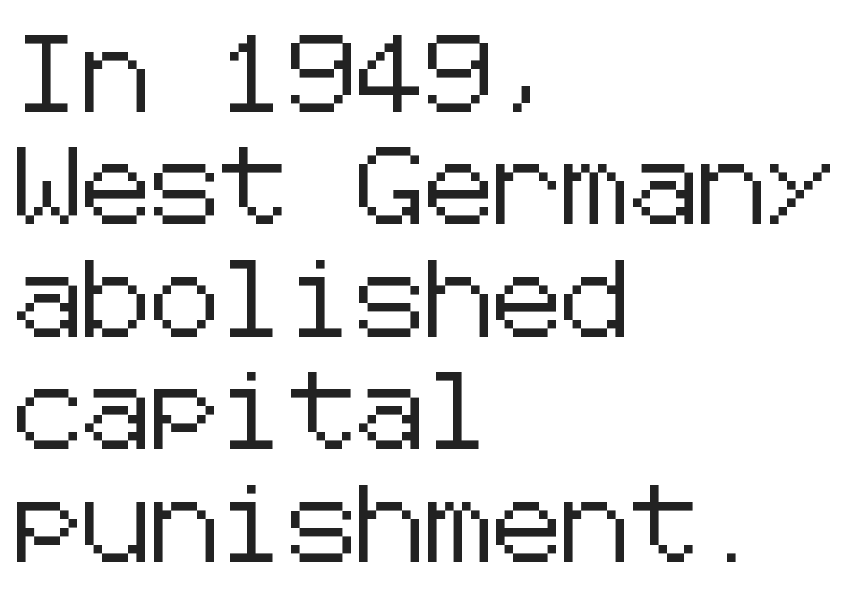
Reading down the column, the eye jumps a familiar distance to each next line. Reading down the block, your eye returns to a fixed left position each line. To sum up the face: it is a sans, with no serifs. These lines keep a tight, regular rhythm from letter to letter. Check under the words: just untouched page.
